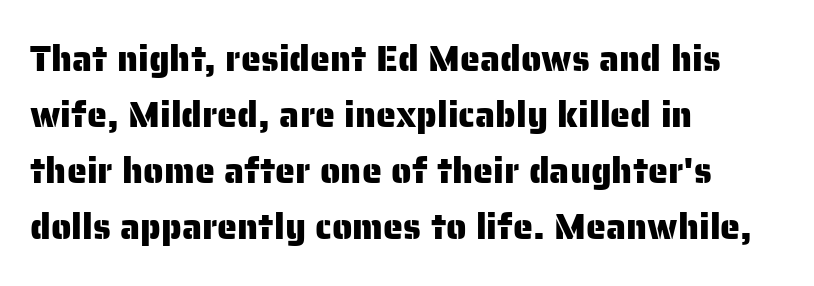
{"serif": "no", "italic": "no", "width": "normal", "stroke_contrast": "low", "x_height": "medium", "monospaced": "no", "underline": "no", "align": "left", "line_spacing": "normal", "line_spacing_ratio": 1.56, "letter_spacing": "normal", "letter_spacing_em": 0.0, "glyph_px": 36}
